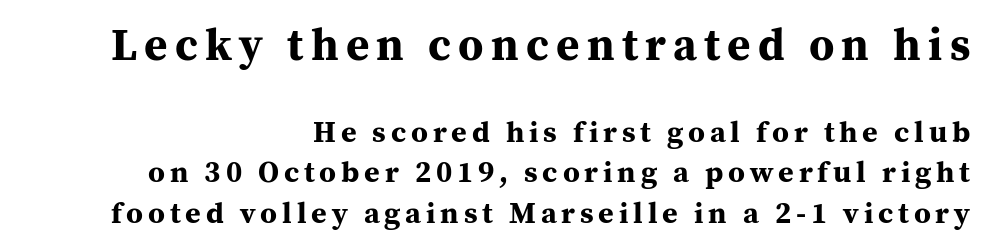
The image shows 45 px bold serif type, upright; set right-aligned, normal line spacing (1.34x), not underlined; the first (top) block is 1.5x larger; medium stroke contrast and a medium x-height.
